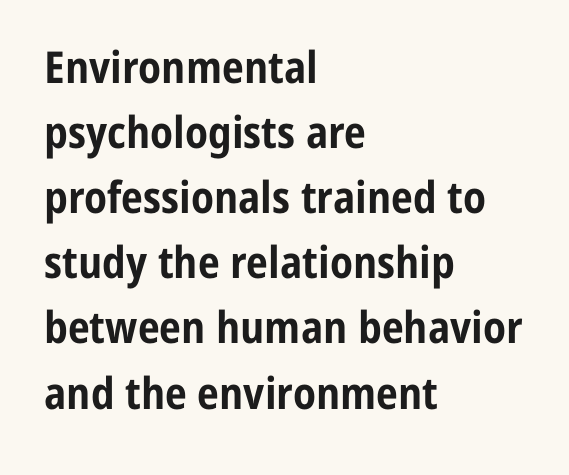
The image shows 44 px bold, condensed sans-serif type, upright; set left-aligned, normal line spacing (1.48x), normal letter spacing, not underlined; low stroke contrast and a medium x-height.
